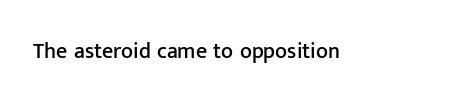
The image shows 22 px text type, upright; set normal letter spacing, not underlined.
